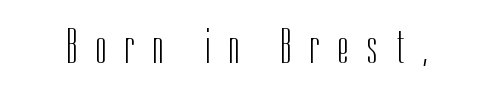
The image shows 50 px light, condensed sans-serif type, upright; set unusually wide letter spacing (+0.38 em), not underlined; low stroke contrast and a medium x-height.
